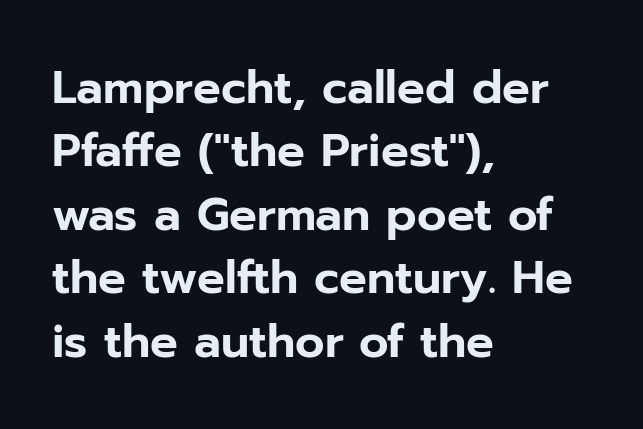
Q: Is the text italic (slanted)? A: No, it is upright.
Q: Is the typeface a serif or a sans-serif typeface? A: Sans-serif.
Q: Is the text underlined? A: No.
Q: How is the paragraph aligned? A: Left-aligned.
Q: Is the spacing between letters normal or unusually wide? A: Normal.
Q: Is the spacing between lines tight, normal or loose? A: Normal.
Q: Width (condensed, normal, or wide)? A: Normal.
Q: Stroke contrast? A: Low.
Q: x-height? A: Medium.
Q: Monospaced? A: No.
